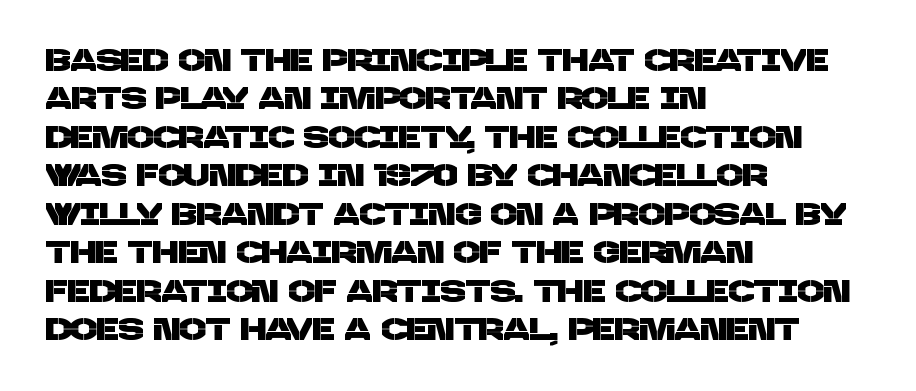
Nope, no serifs anywhere on these letters. Look at the tracking — it's just the regular setting, nothing added. The text block is weighted toward the left margin, trailing off unevenly rightward. The space directly below the letters is spotless. A typesetter would call this proportional, since set widths differ per character.
